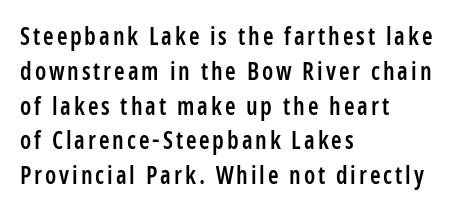
Do the letters lean? They stand straight. Lines of text with bare space underneath. The typesetter chose a ragged-right arrangement here. Every letter is mildly thick-stroked: semibold rather than bold.
